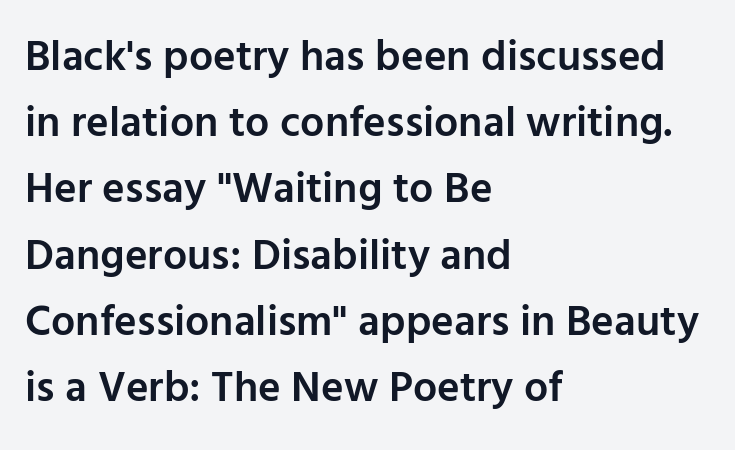
Q: Is the text bold? A: Semi-bold.
Q: Is the text italic (slanted)? A: No, it is upright.
Q: Is the typeface a serif or a sans-serif typeface? A: Sans-serif.
Q: Is the text underlined? A: No.
Q: How is the paragraph aligned? A: Left-aligned.
Q: Is the spacing between letters normal or unusually wide? A: Normal.
Q: Is the spacing between lines tight, normal or loose? A: Normal.
Q: Width (condensed, normal, or wide)? A: Normal.
Q: Stroke contrast? A: Low.
Q: x-height? A: Medium.
Q: Monospaced? A: No.
